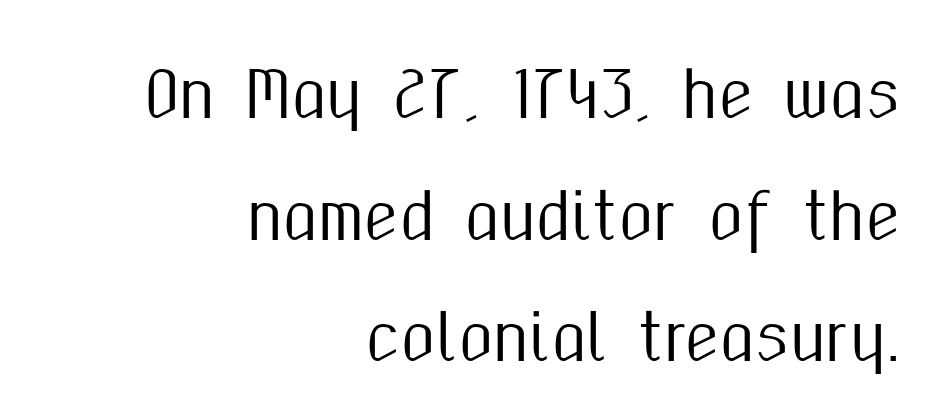
Regarding serifs, this sample does without them. Spacing between characters is what you'd get straight out of the box. What's the leading like? Stretched, with rows far apart. The face used here is proportionally spaced, like ordinary book or web type. Underline: absent.
